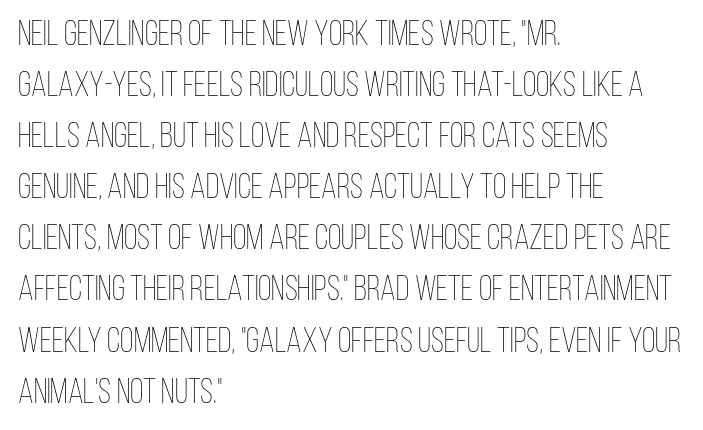
Q: Is the text bold? A: No.
Q: Is the text italic (slanted)? A: No, it is upright.
Q: Is the text underlined? A: No.
Q: How is the paragraph aligned? A: Left-aligned.
Q: Is the spacing between letters normal or unusually wide? A: Normal.
Q: Is the spacing between lines tight, normal or loose? A: Normal.
Q: Width (condensed, normal, or wide)? A: Condensed.
Q: Stroke contrast? A: Low.
Q: x-height? A: Large.
Q: Monospaced? A: No.
